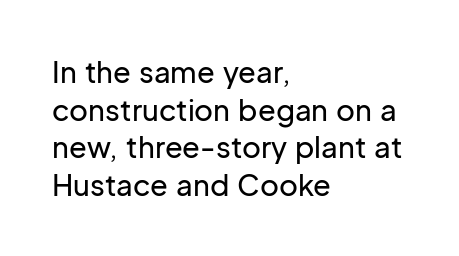
The image shows 29 px sans-serif type, upright; set left-aligned, normal line spacing (1.3x), normal letter spacing, not underlined; low stroke contrast and a medium x-height.
